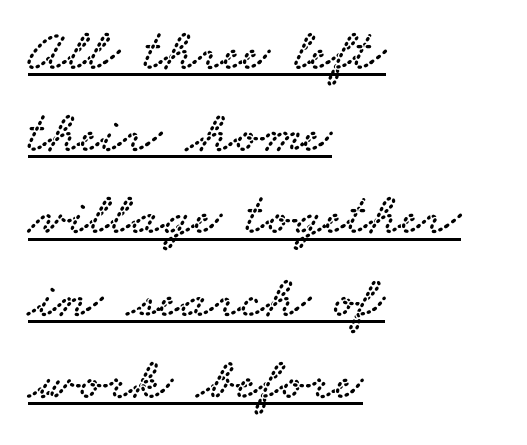
The image shows 60 px wide serif type; set left-aligned, normal line spacing (1.37x), normal letter spacing, underlined; low stroke contrast and a small x-height.
